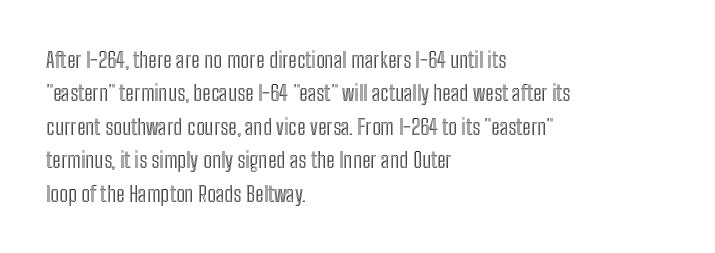
Regarding leading, the lines here are spaced in the standard way. The typography opts for an upright posture over an oblique one. Caption: multi-line text, flush left, ragged right. Nothing unusual about the tracking: characters are spaced as the font intends.
